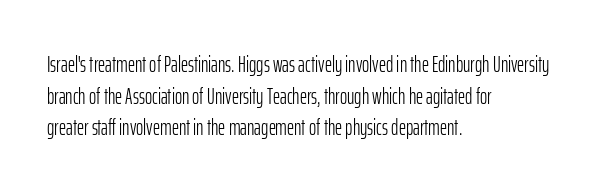
Q: Is the text bold? A: No.
Q: Is the text italic (slanted)? A: No, it is upright.
Q: Is the text underlined? A: No.
Q: How is the paragraph aligned? A: Left-aligned.
Q: Is the spacing between letters normal or unusually wide? A: Normal.
Q: Is the spacing between lines tight, normal or loose? A: Normal.
